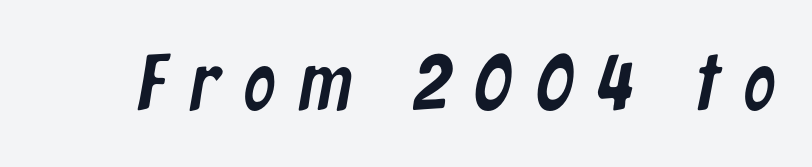
{"serif": "no", "width": "condensed", "stroke_contrast": "low", "x_height": "medium", "monospaced": "no", "underline": "no", "letter_spacing": "wide", "letter_spacing_em": 0.3, "glyph_px": 79}
